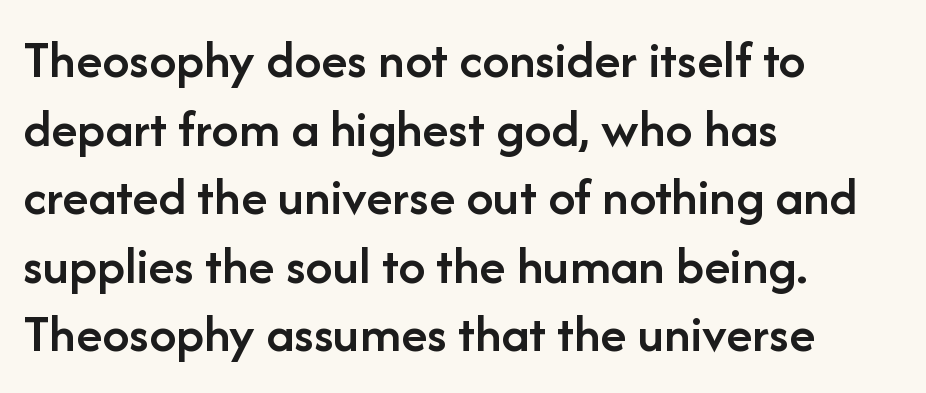
The paragraph shown leans on its left margin. Is this a fixed-width face? No — the glyphs have proportional, varying widths. Baseline-to-baseline distance is the conventional proportion of letter height. Unlike italic type, these characters show no tilt at all. Strokes here are thickened, but only to semibold level.
